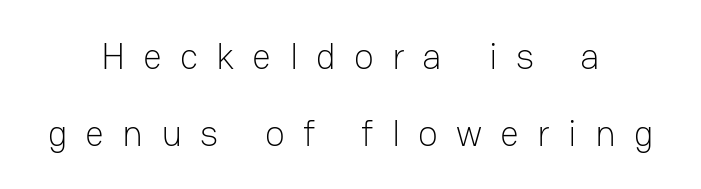
What kind of face is this? One without serifs — a sans. The face looks like a standard text weight, possibly lighter. Someone cranked the tracking dial way up on this one. The letters stand straight up with perfectly vertical stems.
